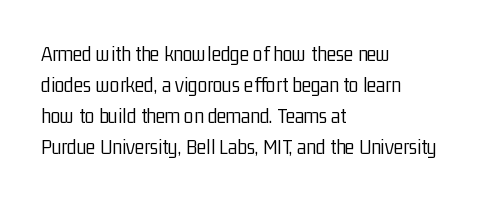
The image shows 22 px text type, upright; set left-aligned, normal line spacing (1.41x), normal letter spacing, not underlined.
